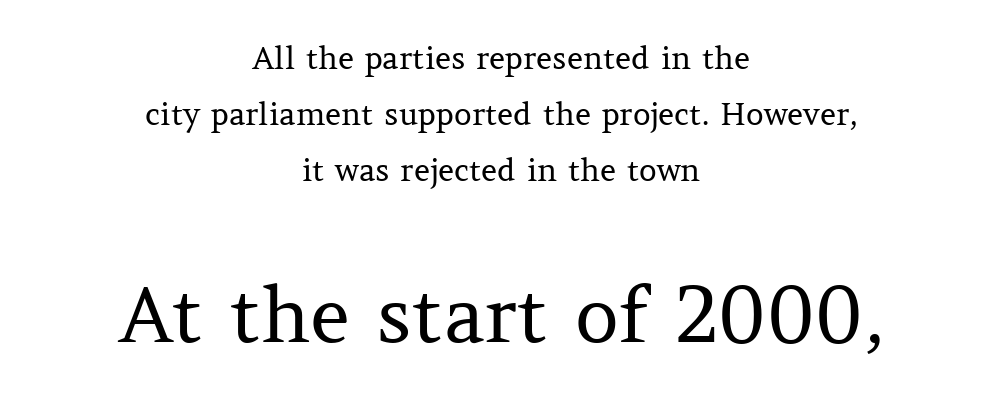
Posture: vertical. Descenders hang freely into open space. Visually the block forms a symmetrical silhouette, jagged on both flanks. The lower block of text is set noticeably larger than the block above it.
